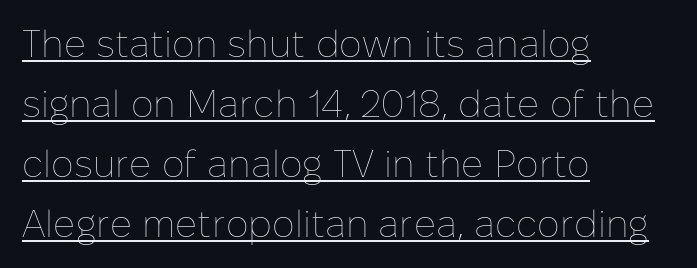
This sample uses plain, unmodified letter spacing. Emphasis is given by a line drawn under the lettering. This sample has the flowing, uneven cadence of proportional lettering. Stems and bowls with no extra thickness — not bold. Regarding leading, the lines here are spaced in the standard way. Line beginnings align vertically; line endings do not.
